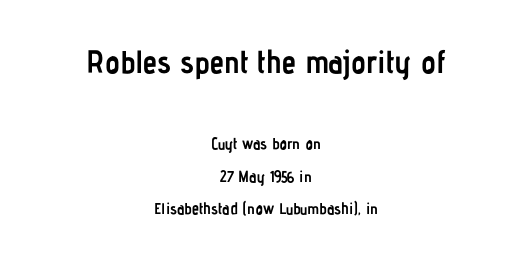
Q: Is the text bold? A: Yes.
Q: Is the text italic (slanted)? A: No, it is upright.
Q: Is the typeface a serif or a sans-serif typeface? A: Sans-serif.
Q: Is the text underlined? A: No.
Q: How is the paragraph aligned? A: Centered.
Q: Is the spacing between letters normal or unusually wide? A: Normal.
Q: Is the spacing between lines tight, normal or loose? A: Loose.
Q: Which block of text is set in a larger size, the first (top) or the second (bottom)? A: The first (top) one.
Q: Width (condensed, normal, or wide)? A: Condensed.
Q: Stroke contrast? A: Low.
Q: x-height? A: Medium.
Q: Monospaced? A: No.
